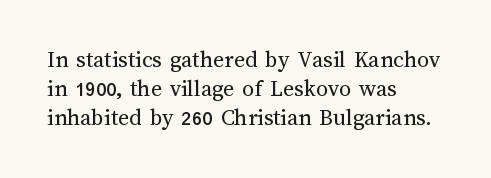
The image shows 24 px text type, upright; set left-aligned, line spacing 1.21x, normal letter spacing, not underlined.
